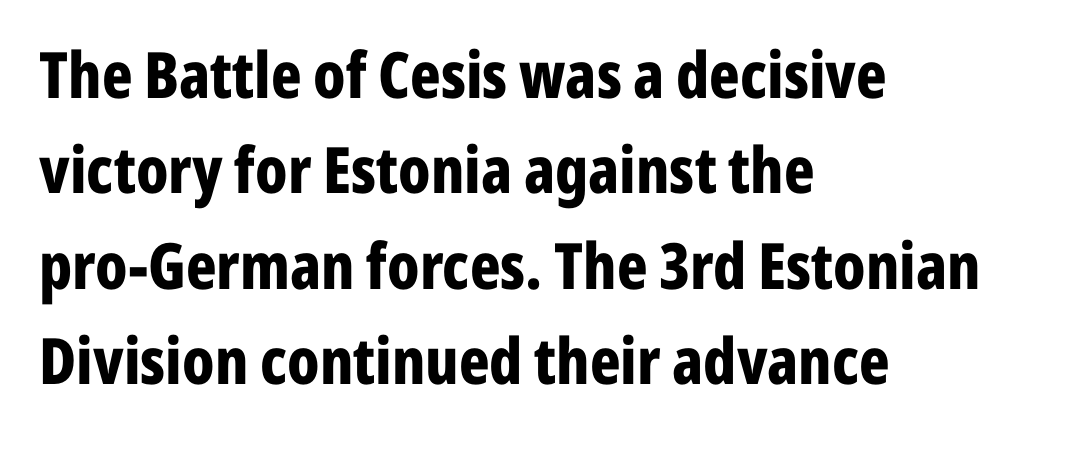
The image shows 64 px bold, condensed sans-serif type, upright; set left-aligned, normal line spacing (1.49x), normal letter spacing, not underlined; low stroke contrast and a medium x-height.
